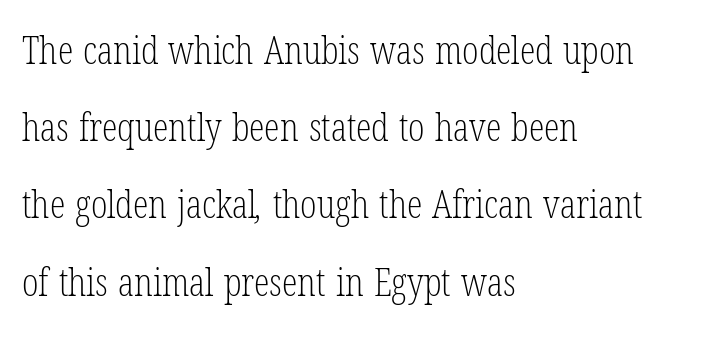
The image shows 39 px light, condensed serif type; set left-aligned, loose line spacing (1.98x), normal letter spacing, not underlined; low stroke contrast and a medium x-height.
